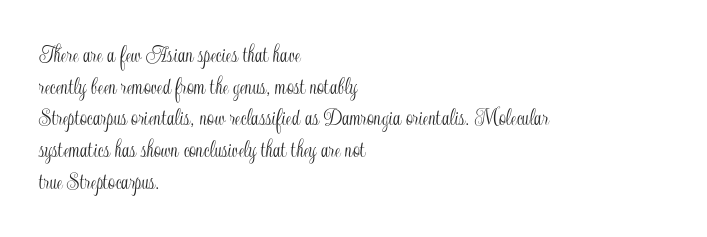
Q: Is the text italic (slanted)? A: Yes.
Q: Is the text underlined? A: No.
Q: How is the paragraph aligned? A: Left-aligned.
Q: Is the spacing between letters normal or unusually wide? A: Normal.
Q: Is the spacing between lines tight, normal or loose? A: Normal.
